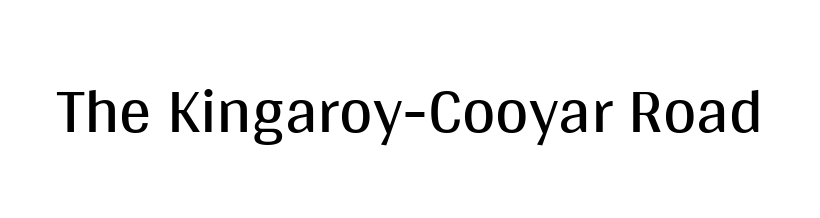
{"serif": "no", "italic": "no", "bold": "no", "weight": "regular", "width": "normal", "stroke_contrast": "medium", "x_height": "large", "monospaced": "no", "underline": "no", "letter_spacing": "normal", "letter_spacing_em": 0.0, "glyph_px": 64}
